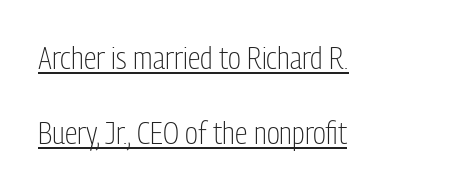
{"serif": "no", "italic": "no", "bold": "no", "weight": "light", "width": "condensed", "stroke_contrast": "low", "x_height": "medium", "monospaced": "no", "underline": "yes", "align": "left", "line_spacing": "loose", "line_spacing_ratio": 2.34, "letter_spacing": "normal", "letter_spacing_em": 0.0, "glyph_px": 32}
